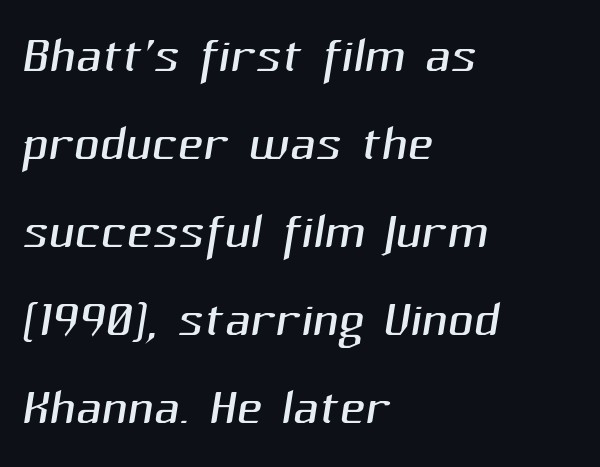
The image shows 71 px light sans-serif type; set left-aligned, line spacing 1.24x, normal letter spacing, not underlined; medium stroke contrast and a medium x-height.
